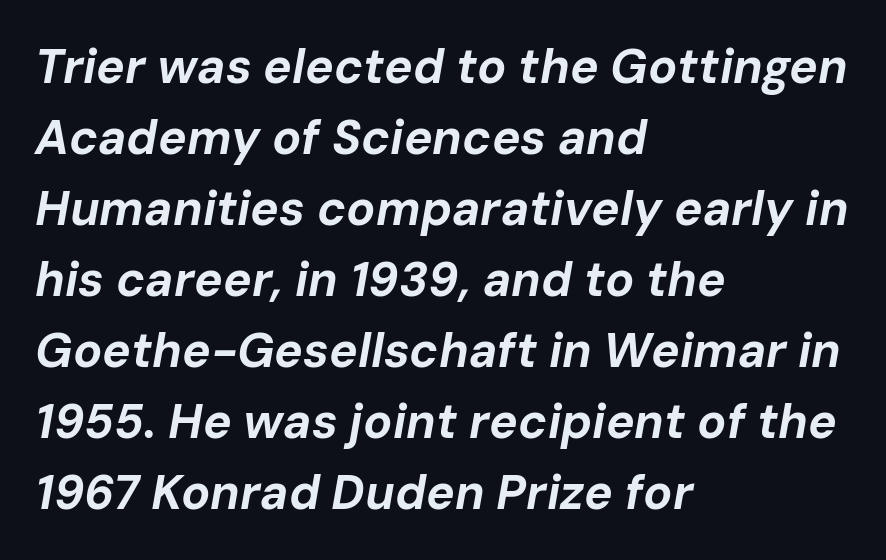
{"italic": "yes", "lean": "right", "slant_degrees": 10, "bold": "yes", "weight": "bold", "width": "normal", "stroke_contrast": "low", "x_height": "medium", "monospaced": "no", "underline": "no", "align": "left", "line_spacing": "normal", "line_spacing_ratio": 1.48, "letter_spacing": "normal", "letter_spacing_em": 0.0, "glyph_px": 48}
